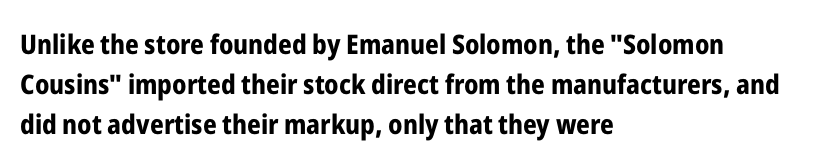
The rag falls on the right side of this text block. The axis of the letterforms is exactly vertical. Descender tails drop into unmarked territory. Inter-character spacing is left at the font's built-in metrics. Heavy, bold letterforms.
